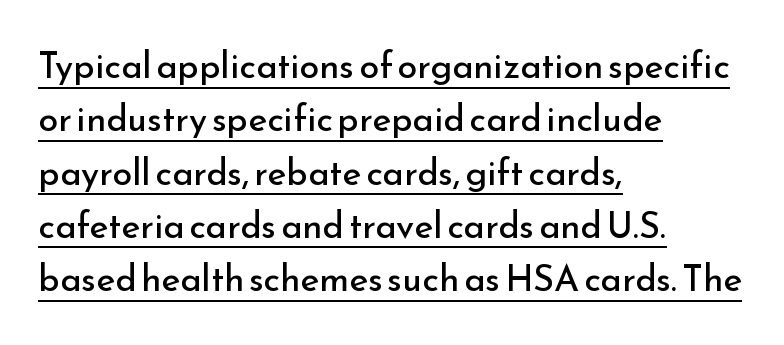
Q: Is the text bold? A: No.
Q: Is the text italic (slanted)? A: No, it is upright.
Q: Is the typeface a serif or a sans-serif typeface? A: Sans-serif.
Q: Is the text underlined? A: Yes.
Q: How is the paragraph aligned? A: Left-aligned.
Q: Is the spacing between letters normal or unusually wide? A: Normal.
Q: Is the spacing between lines tight, normal or loose? A: Normal.
Q: Width (condensed, normal, or wide)? A: Normal.
Q: Stroke contrast? A: Low.
Q: x-height? A: Small.
Q: Monospaced? A: No.
